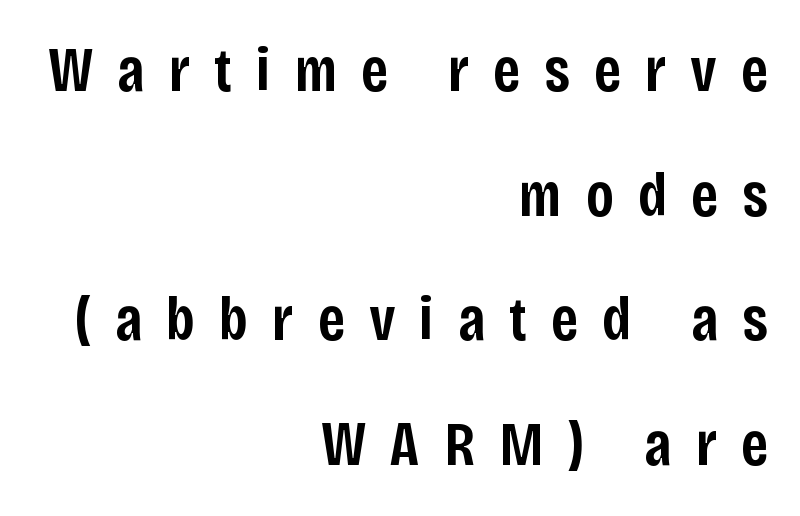
The image shows 63 px semibold, condensed sans-serif type, upright; set right-aligned, loose line spacing (1.98x), unusually wide letter spacing (+0.38 em), not underlined; low stroke contrast and a large x-height.
